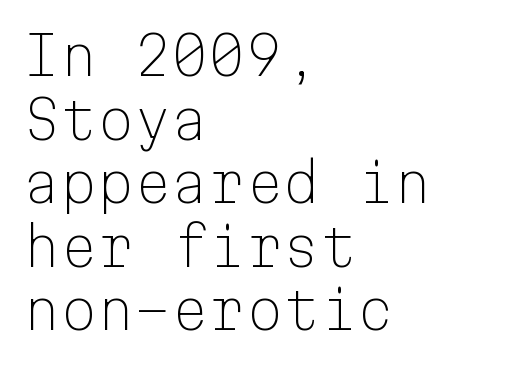
The image shows 53 px light sans-serif type, upright, monospaced; set left-aligned, line spacing 1.2x, normal letter spacing, not underlined; low stroke contrast and a medium x-height.
